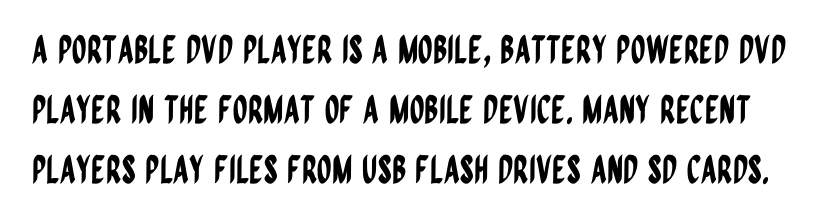
Q: Is the text italic (slanted)? A: No, it is upright.
Q: Is the typeface a serif or a sans-serif typeface? A: Sans-serif.
Q: Is the text underlined? A: No.
Q: Is the spacing between letters normal or unusually wide? A: Normal.
Q: Is the spacing between lines tight, normal or loose? A: Normal.
Q: Width (condensed, normal, or wide)? A: Condensed.
Q: Stroke contrast? A: Low.
Q: x-height? A: Large.
Q: Monospaced? A: No.
